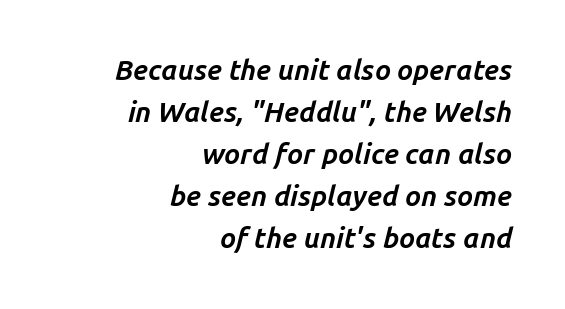
The image shows 28 px bold type, italic (leaning right); set right-aligned, normal line spacing (1.5x), normal letter spacing, not underlined; low stroke contrast and a medium x-height.
